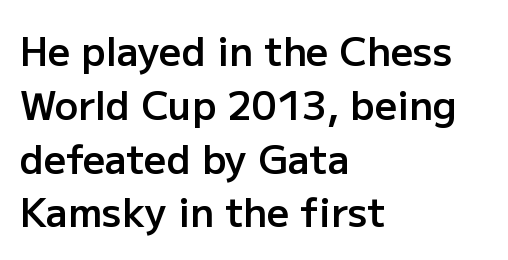
{"serif": "no", "italic": "no", "bold": "semi", "weight": "semibold", "width": "normal", "stroke_contrast": "low", "x_height": "medium", "monospaced": "no", "underline": "no", "align": "left", "line_spacing": "normal", "line_spacing_ratio": 1.38, "letter_spacing": "normal", "letter_spacing_em": 0.0, "glyph_px": 39}
